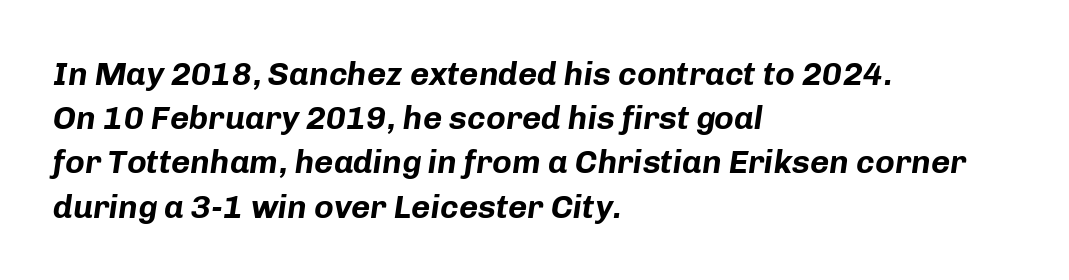
{"italic": "yes", "lean": "right", "slant_degrees": 8, "bold": "yes", "weight": "bold", "width": "normal", "stroke_contrast": "low", "x_height": "medium", "monospaced": "no", "underline": "no", "align": "left", "line_spacing": "normal", "line_spacing_ratio": 1.34, "letter_spacing": "normal", "letter_spacing_em": 0.0, "glyph_px": 33}
